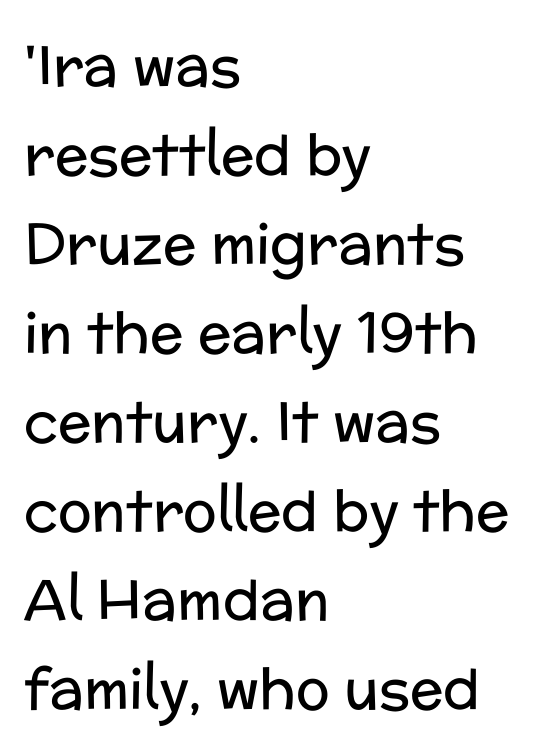
The area under the type is left untouched. These glyphs show unthickened strokes, regular width or finer. Classification — sans serif. Horizontal alignment here is leftward, the default for most running prose. Observe the ordinary spacing: letters are neighbours, not strangers.
